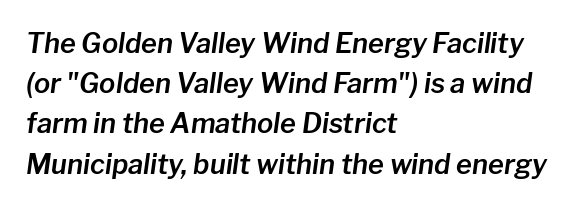
Q: Is the text italic (slanted)? A: Yes, it leans right by about 8 degrees.
Q: Is the text underlined? A: No.
Q: How is the paragraph aligned? A: Left-aligned.
Q: Is the spacing between letters normal or unusually wide? A: Normal.
Q: Is the spacing between lines tight, normal or loose? A: Normal.
